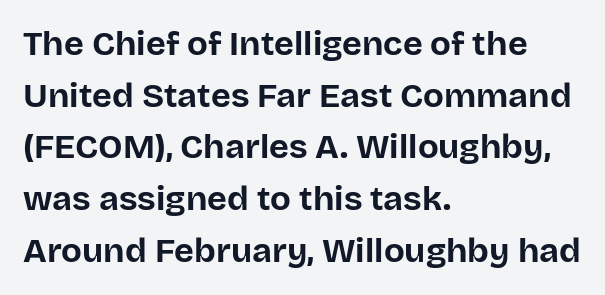
The tracking reads as untouched default to a designer's eye. Descenders are the only things crossing below the line. The rendering anchors every line to the left-hand side. Is there any slant? The stems are plumb.
